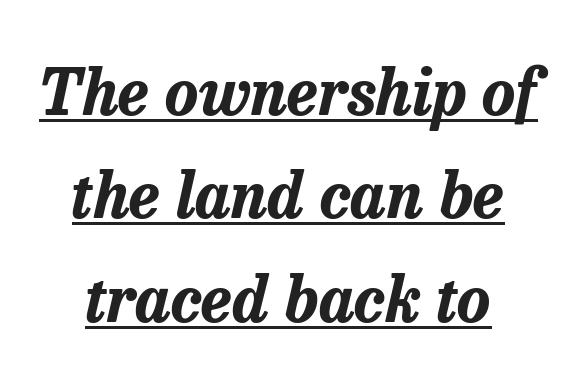
Q: Is the text bold? A: Yes.
Q: Is the text italic (slanted)? A: Yes, it leans right by about 13 degrees.
Q: Is the text underlined? A: Yes.
Q: Is the spacing between letters normal or unusually wide? A: Normal.
Q: Is the spacing between lines tight, normal or loose? A: Normal.
Q: Width (condensed, normal, or wide)? A: Normal.
Q: Stroke contrast? A: Low.
Q: x-height? A: Medium.
Q: Monospaced? A: No.
